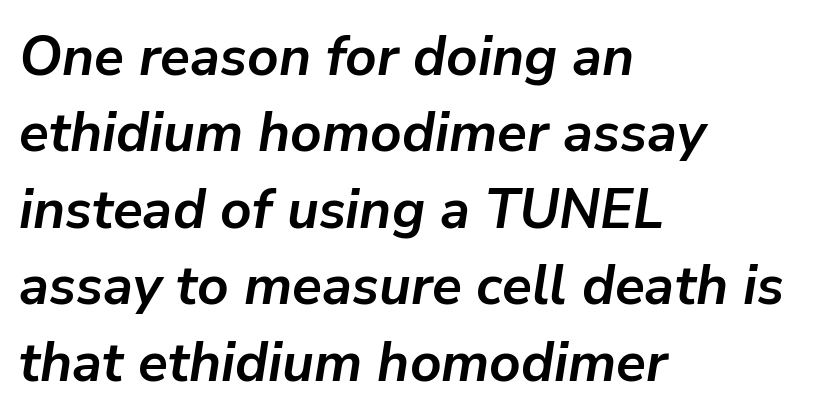
{"italic": "yes", "lean": "right", "slant_degrees": 9, "bold": "yes", "weight": "semibold", "width": "normal", "stroke_contrast": "low", "x_height": "medium", "monospaced": "no", "underline": "no", "align": "left", "line_spacing": "normal", "line_spacing_ratio": 1.39, "letter_spacing": "normal", "letter_spacing_em": 0.0, "glyph_px": 55}
